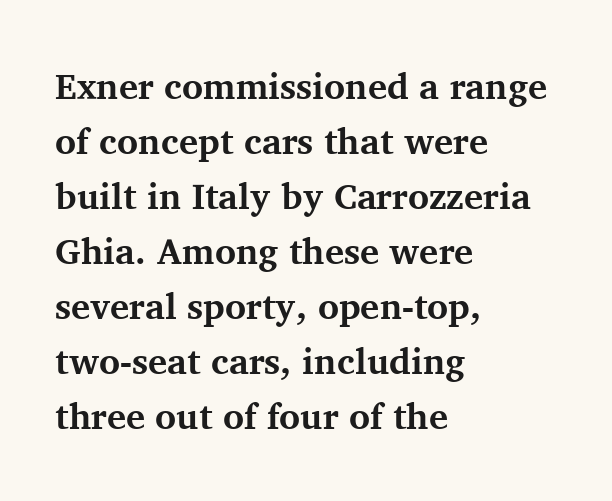
The image shows 36 px bold serif type, upright; set left-aligned, normal line spacing (1.53x), normal letter spacing, not underlined; medium stroke contrast and a medium x-height.
